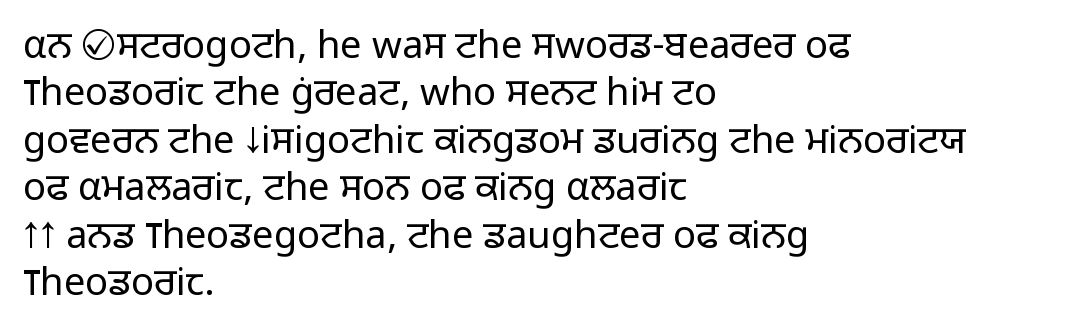
Ink coverage per letter is moderate at most. The face used here is proportionally spaced, like ordinary book or web type. Any mark beneath the type? The region is blank. Line beginnings align vertically; line endings do not. Nothing sits at the stroke ends, so this counts as sans-serif.
